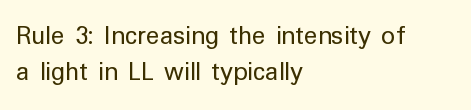
If you drew a ruler down the left edge, every line would touch it. The glyphs in this specimen are sans serif. Every character sits straight up, as roman type does. The gap between lines stays unmarked. Between one letter and the next there's only the usual sliver of space. Is this a fixed-width face? No — the glyphs have proportional, varying widths.
